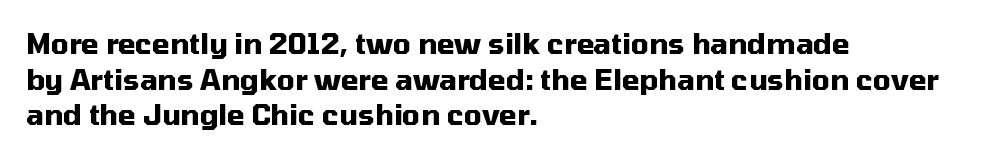
Italic? Not at all — the glyphs are vertical. Short note: letters normally spaced. A student would call this left alignment; a typographer would say flush left, rag right. Nope, no serifs anywhere on these letters. Baseline-to-baseline distance is the conventional proportion of letter height.
